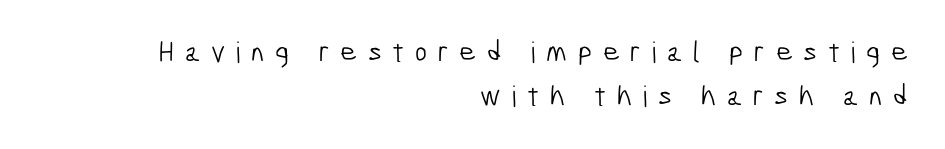
The image shows 29 px light, condensed sans-serif type; set right-aligned, normal line spacing (1.53x), unusually wide letter spacing (+0.37 em), not underlined; low stroke contrast and a medium x-height.
